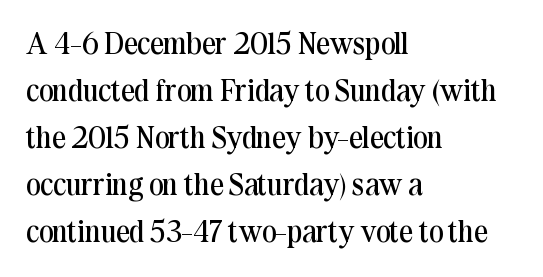
Students, note that the glyphs here touch the page at normal intervals. Note: serifs present on the glyphs. You could not count columns in this text — the font is proportionally spaced. In CSS terms this would be text-align: left.
